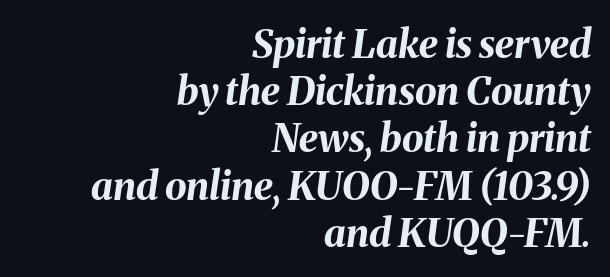
{"italic": "yes", "lean": "right", "slant_degrees": 8, "bold": "yes", "weight": "bold", "width": "normal", "stroke_contrast": "medium", "x_height": "medium", "monospaced": "no", "underline": "no", "align": "right", "line_spacing_ratio": 1.21, "letter_spacing": "normal", "letter_spacing_em": 0.0, "glyph_px": 39}
